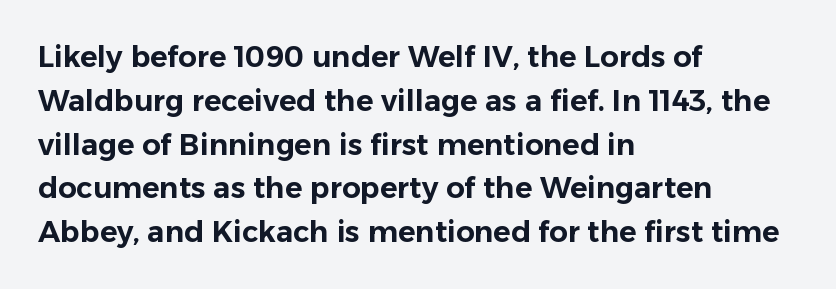
The image shows 29 px sans-serif type, upright; set left-aligned, normal line spacing (1.51x), normal letter spacing, not underlined; low stroke contrast and a medium x-height.
